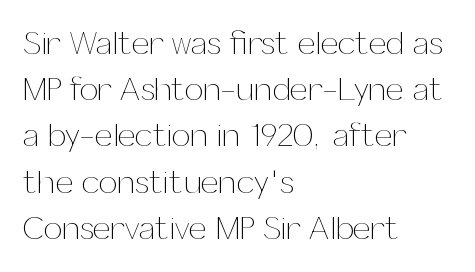
The image shows 33 px thin type, upright; set left-aligned, normal line spacing (1.4x), normal letter spacing, not underlined; medium stroke contrast and a medium x-height.
